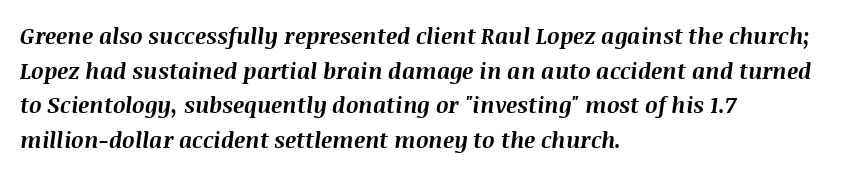
The image shows 22 px bold type, italic (leaning right); set left-aligned, normal line spacing (1.57x), normal letter spacing, not underlined.
